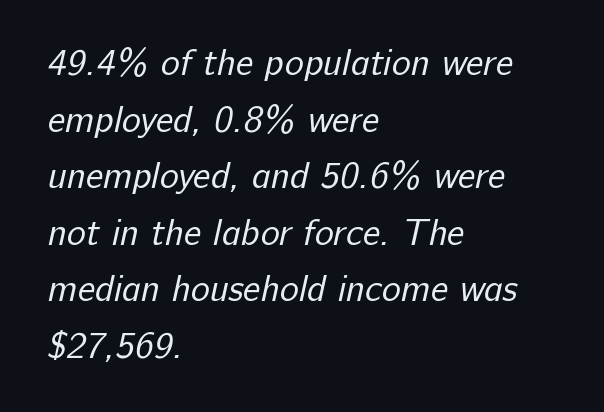
The image shows 36 px regular-weight sans-serif type; set left-aligned, normal line spacing (1.57x), normal letter spacing, not underlined; low stroke contrast and a medium x-height.
